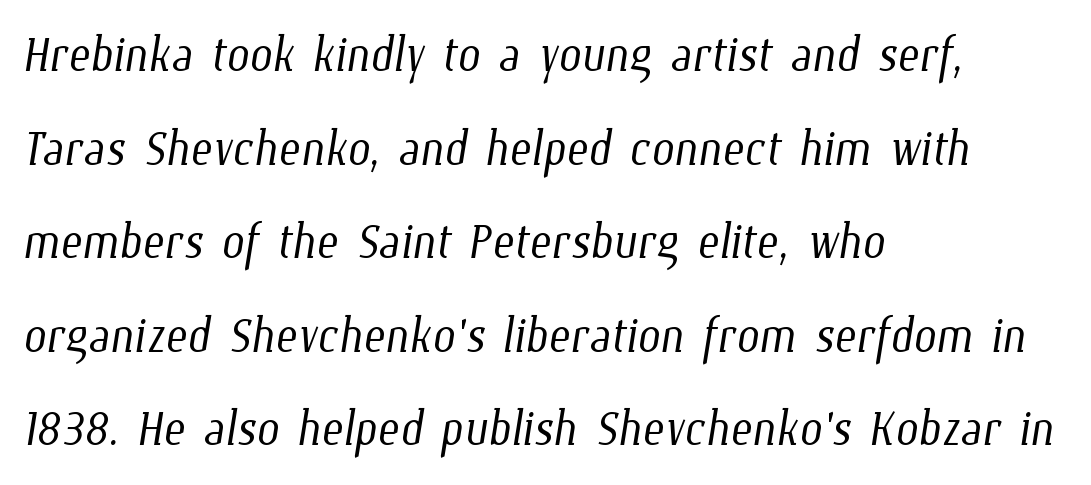
Q: Is the text bold? A: No.
Q: Is the text underlined? A: No.
Q: How is the paragraph aligned? A: Left-aligned.
Q: Is the spacing between letters normal or unusually wide? A: Normal.
Q: Is the spacing between lines tight, normal or loose? A: Normal.
Q: Width (condensed, normal, or wide)? A: Condensed.
Q: Stroke contrast? A: Low.
Q: x-height? A: Medium.
Q: Monospaced? A: No.
